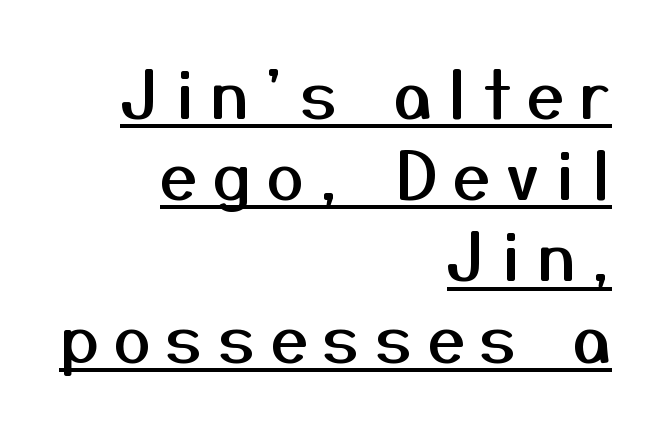
Characters follow at a spacing far wider than the type designer built in. The specimen includes a rule beneath the text block's lines. Italic: no, the glyphs are upright roman. Is this a sans? Yes — the strokes have no serifs. This sample has the flowing, uneven cadence of proportional lettering.
